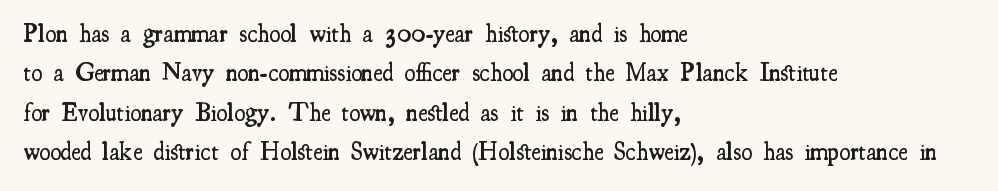
{"italic": "no", "bold": "semi", "underline": "no", "align": "left", "line_spacing": "normal", "line_spacing_ratio": 1.58, "letter_spacing": "normal", "letter_spacing_em": 0.0, "glyph_px": 25}
